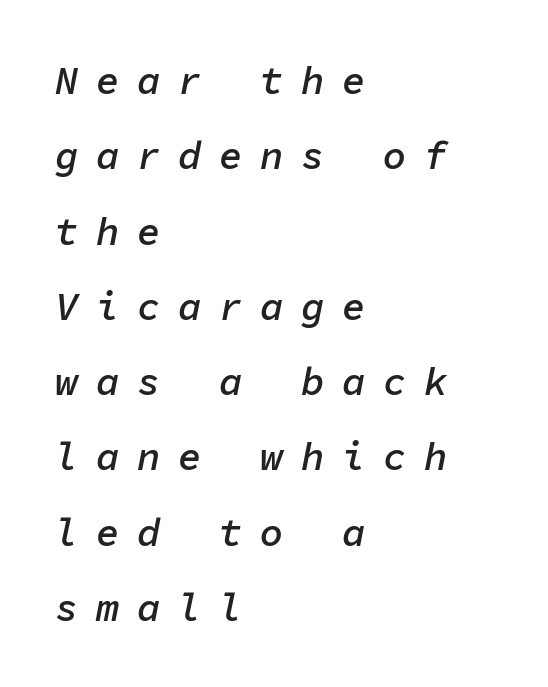
Q: Is the text bold? A: Semi-bold.
Q: Is the text italic (slanted)? A: Yes, it leans right by about 11 degrees.
Q: Is the text underlined? A: No.
Q: How is the paragraph aligned? A: Left-aligned.
Q: Is the spacing between letters normal or unusually wide? A: Unusually wide.
Q: Is the spacing between lines tight, normal or loose? A: Loose.
Q: Width (condensed, normal, or wide)? A: Normal.
Q: Stroke contrast? A: Low.
Q: x-height? A: Medium.
Q: Monospaced? A: Yes.
